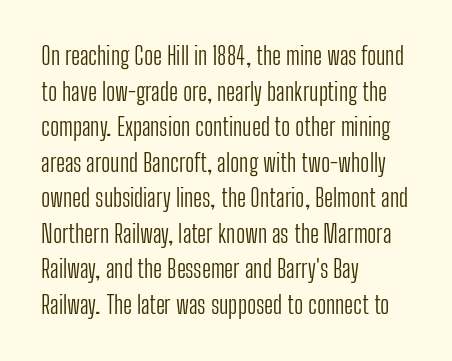
No italicization has been applied; the sample stays upright. Each line starts at the same left margin while the right side varies. Weight: regular or lighter. Compared with typical paragraphs, the rows here are spaced about the same. No extra tracking has been applied to these lines. Any mark beneath the type? The region is blank.
